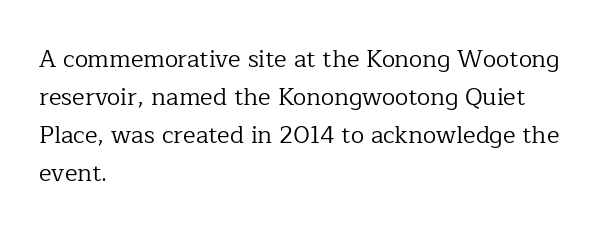
Is there much room between lines? A standard amount, neither cramped nor airy. A roman cut, with each character standing at attention. How are the letters spaced? Ordinarily, with no added tracking. This rendering features lettering with no underline. The paragraph shown leans on its left margin. The weight tops out at a normal text grade.
